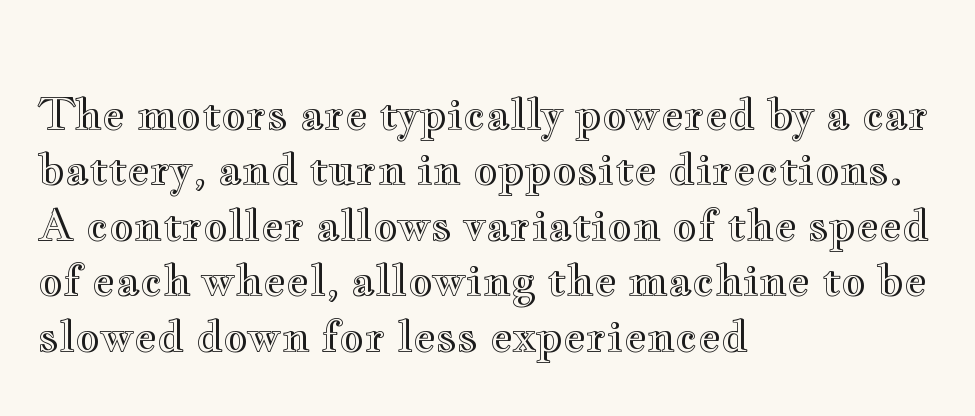
The image shows 43 px wide type, upright; set left-aligned, normal line spacing (1.29x), normal letter spacing, not underlined; a small x-height.
